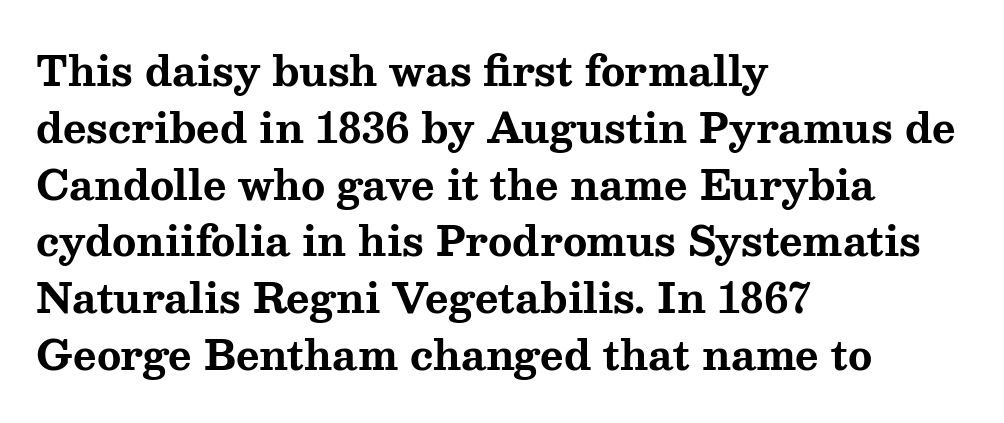
{"serif": "yes", "italic": "no", "bold": "yes", "weight": "bold", "width": "wide", "stroke_contrast": "medium", "x_height": "medium", "monospaced": "no", "underline": "no", "align": "left", "line_spacing": "normal", "line_spacing_ratio": 1.42, "letter_spacing": "normal", "letter_spacing_em": 0.0, "glyph_px": 40}
